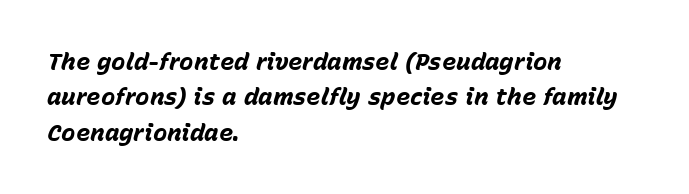
{"italic": "yes", "lean": "right", "slant_degrees": 15, "bold": "yes", "underline": "no", "align": "left", "line_spacing": "normal", "line_spacing_ratio": 1.47, "letter_spacing": "normal", "letter_spacing_em": 0.0, "glyph_px": 24}
